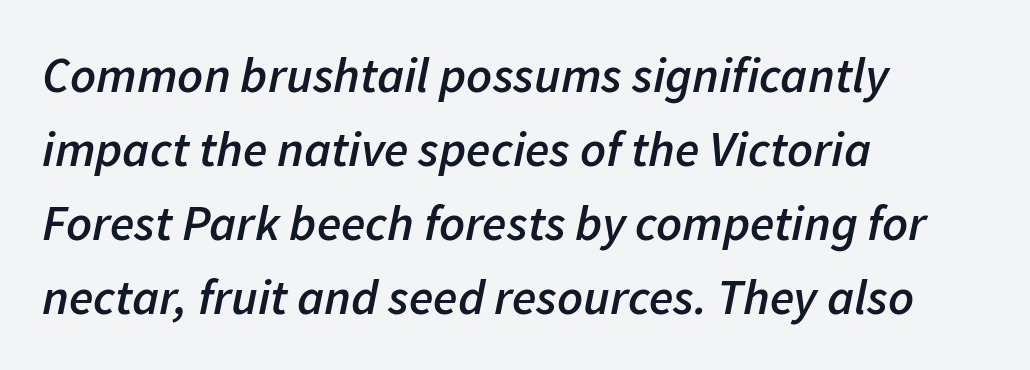
{"italic": "yes", "lean": "right", "slant_degrees": 11, "bold": "semi", "weight": "semibold", "width": "normal", "stroke_contrast": "low", "x_height": "medium", "monospaced": "no", "underline": "no", "align": "left", "line_spacing": "normal", "line_spacing_ratio": 1.48, "letter_spacing": "normal", "letter_spacing_em": 0.0, "glyph_px": 50}
